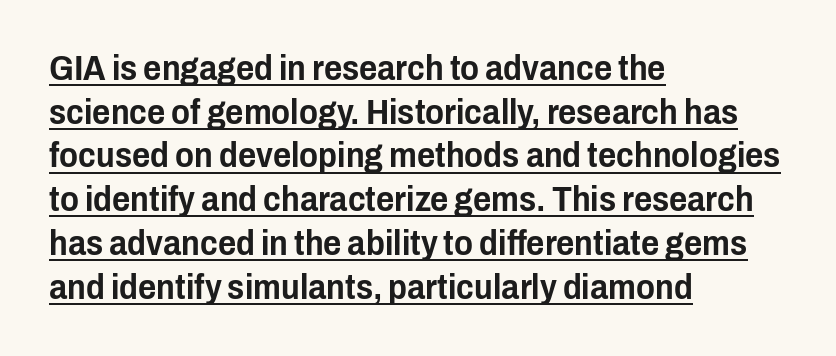
Q: Is the text italic (slanted)? A: No, it is upright.
Q: Is the typeface a serif or a sans-serif typeface? A: Sans-serif.
Q: Is the text underlined? A: Yes.
Q: How is the paragraph aligned? A: Left-aligned.
Q: Is the spacing between letters normal or unusually wide? A: Normal.
Q: Is the spacing between lines tight, normal or loose? A: Normal.
Q: Width (condensed, normal, or wide)? A: Condensed.
Q: Stroke contrast? A: Low.
Q: x-height? A: Medium.
Q: Monospaced? A: No.
